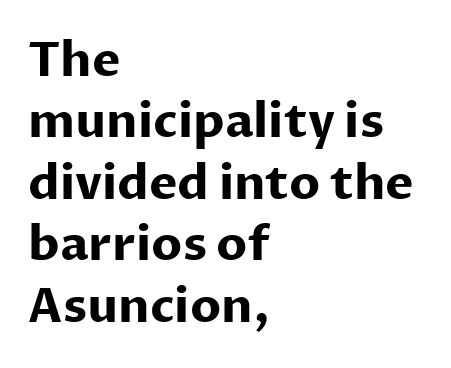
Q: Is the text bold? A: Yes.
Q: Is the text italic (slanted)? A: No, it is upright.
Q: Is the typeface a serif or a sans-serif typeface? A: Sans-serif.
Q: Is the text underlined? A: No.
Q: How is the paragraph aligned? A: Left-aligned.
Q: Is the spacing between letters normal or unusually wide? A: Normal.
Q: Is the spacing between lines tight, normal or loose? A: Normal.
Q: Width (condensed, normal, or wide)? A: Normal.
Q: Stroke contrast? A: Low.
Q: x-height? A: Medium.
Q: Monospaced? A: No.
